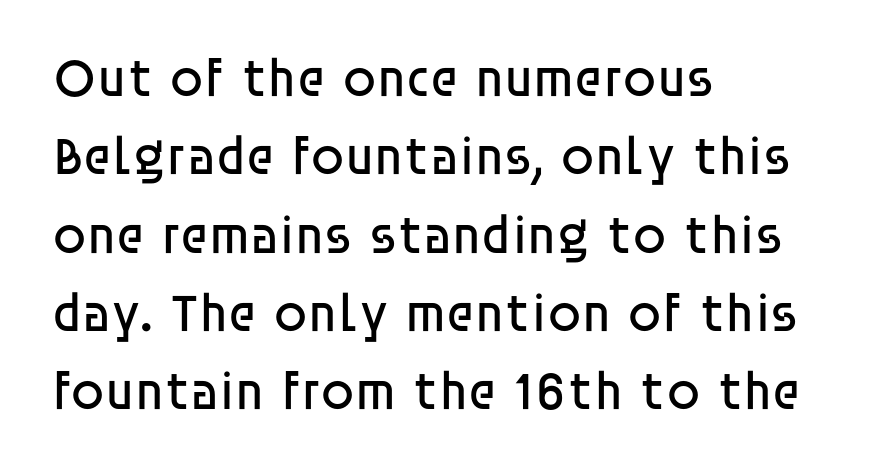
{"serif": "no", "italic": "no", "bold": "no", "weight": "regular", "width": "normal", "stroke_contrast": "low", "x_height": "large", "monospaced": "no", "underline": "no", "align": "left", "line_spacing": "normal", "line_spacing_ratio": 1.45, "letter_spacing": "normal", "letter_spacing_em": 0.0, "glyph_px": 54}
